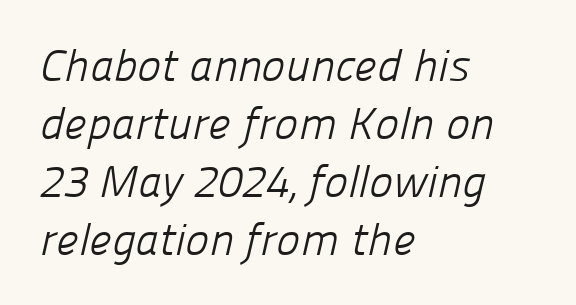
{"serif": "no", "bold": "no", "weight": "light", "width": "normal", "stroke_contrast": "low", "x_height": "medium", "monospaced": "no", "underline": "no", "align": "left", "line_spacing": "normal", "line_spacing_ratio": 1.29, "letter_spacing": "normal", "letter_spacing_em": 0.0, "glyph_px": 45}
